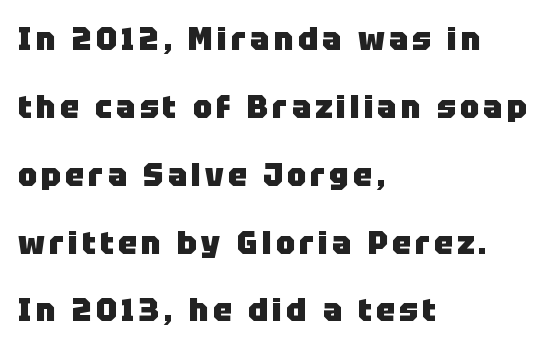
Q: Is the text bold? A: Yes.
Q: Is the text italic (slanted)? A: No, it is upright.
Q: Is the typeface a serif or a sans-serif typeface? A: Sans-serif.
Q: Is the text underlined? A: No.
Q: How is the paragraph aligned? A: Left-aligned.
Q: Is the spacing between lines tight, normal or loose? A: Loose.
Q: Width (condensed, normal, or wide)? A: Normal.
Q: Stroke contrast? A: Low.
Q: x-height? A: Large.
Q: Monospaced? A: No.
